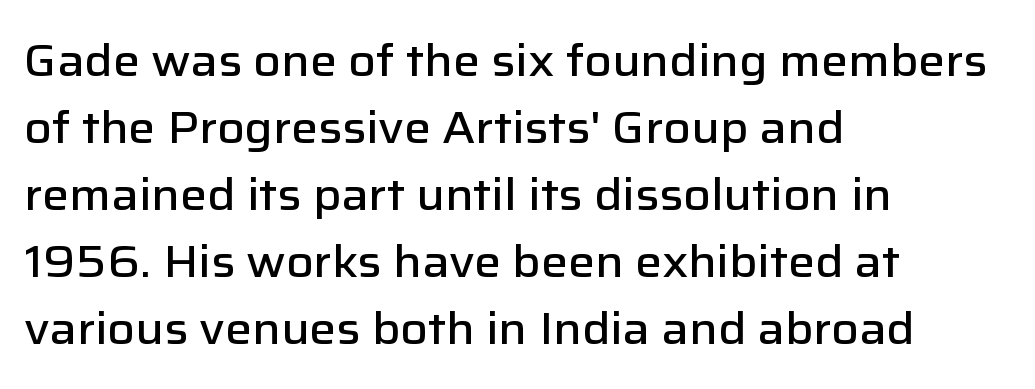
Q: Is the text bold? A: Semi-bold.
Q: Is the text italic (slanted)? A: No, it is upright.
Q: Is the typeface a serif or a sans-serif typeface? A: Sans-serif.
Q: Is the text underlined? A: No.
Q: How is the paragraph aligned? A: Left-aligned.
Q: Is the spacing between letters normal or unusually wide? A: Normal.
Q: Is the spacing between lines tight, normal or loose? A: Normal.
Q: Width (condensed, normal, or wide)? A: Normal.
Q: Stroke contrast? A: Low.
Q: x-height? A: Medium.
Q: Monospaced? A: No.
